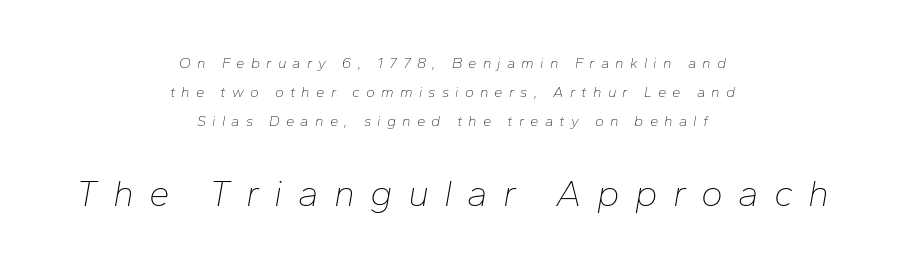
Q: Is the text bold? A: No.
Q: Is the text italic (slanted)? A: Yes, it leans right by about 10 degrees.
Q: Is the text underlined? A: No.
Q: How is the paragraph aligned? A: Centered.
Q: Is the spacing between letters normal or unusually wide? A: Unusually wide.
Q: Is the spacing between lines tight, normal or loose? A: Loose.
Q: Which block of text is set in a larger size, the first (top) or the second (bottom)? A: The second (bottom) one.
Q: Width (condensed, normal, or wide)? A: Normal.
Q: Stroke contrast? A: Low.
Q: x-height? A: Medium.
Q: Monospaced? A: No.
